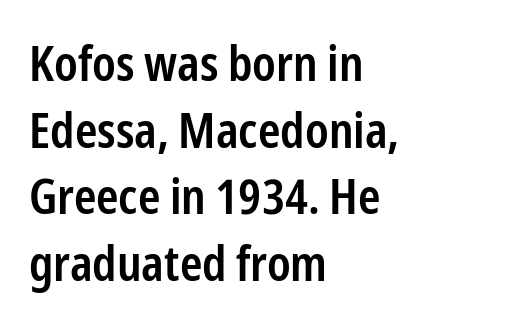
The image shows 48 px semibold, condensed sans-serif type, upright; set left-aligned, normal line spacing (1.39x), normal letter spacing, not underlined; low stroke contrast and a medium x-height.
